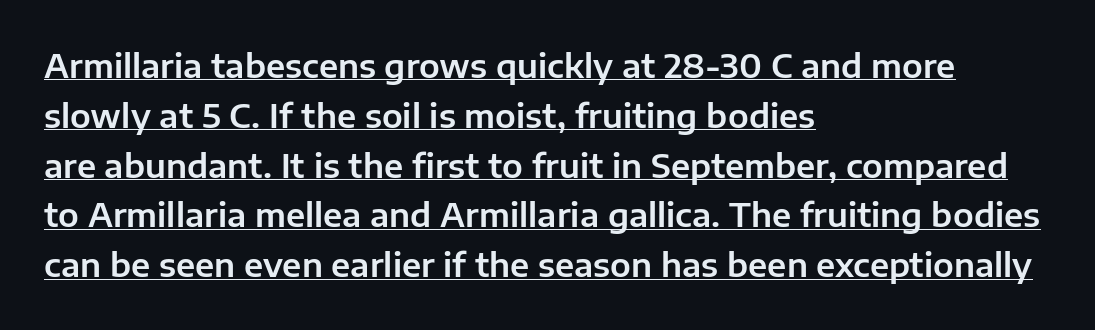
Is this a fixed-width face? No — the glyphs have proportional, varying widths. The glyphs are accompanied by a horizontal stroke just below them. Each new line begins a customary step beneath the previous one. The letters sit at their default tracking, neither squeezed nor spread.
